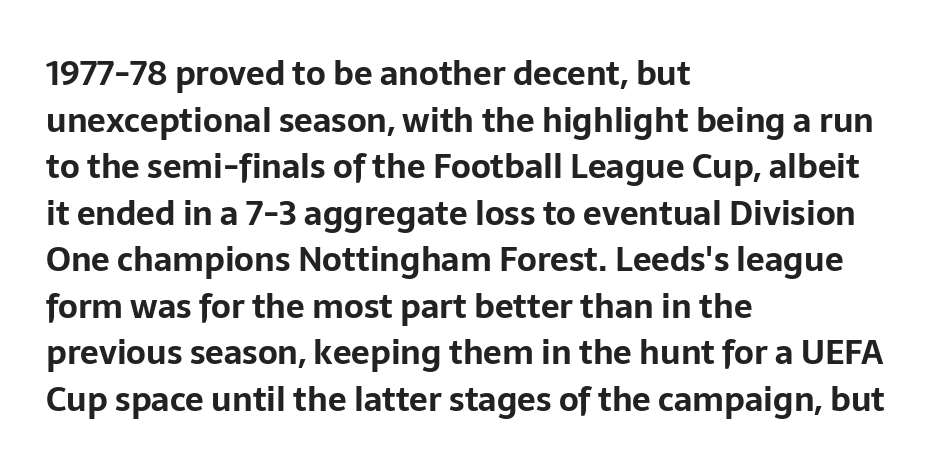
The image shows 33 px bold sans-serif type, upright; set left-aligned, normal line spacing (1.41x), normal letter spacing, not underlined; low stroke contrast and a medium x-height.
